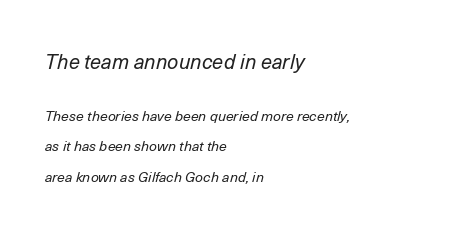
Q: Is the text bold? A: No.
Q: Is the text italic (slanted)? A: Yes, it leans right by about 14 degrees.
Q: Is the text underlined? A: No.
Q: How is the paragraph aligned? A: Left-aligned.
Q: Is the spacing between letters normal or unusually wide? A: Normal.
Q: Is the spacing between lines tight, normal or loose? A: Loose.
Q: Which block of text is set in a larger size, the first (top) or the second (bottom)? A: The first (top) one.
